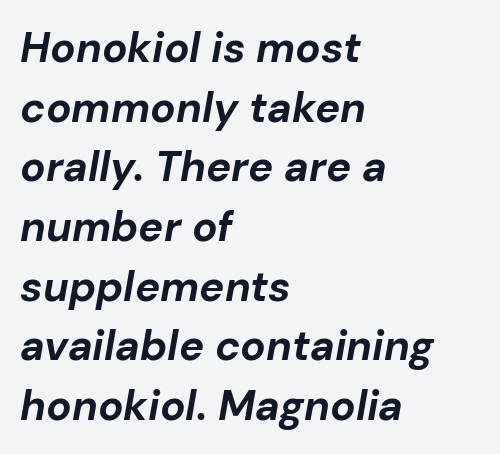
Q: Is the text bold? A: Yes.
Q: Is the text italic (slanted)? A: Yes, it leans right by about 10 degrees.
Q: Is the text underlined? A: No.
Q: How is the paragraph aligned? A: Left-aligned.
Q: Is the spacing between letters normal or unusually wide? A: Normal.
Q: Is the spacing between lines tight, normal or loose? A: Normal.
Q: Width (condensed, normal, or wide)? A: Normal.
Q: Stroke contrast? A: Low.
Q: x-height? A: Medium.
Q: Monospaced? A: No.
